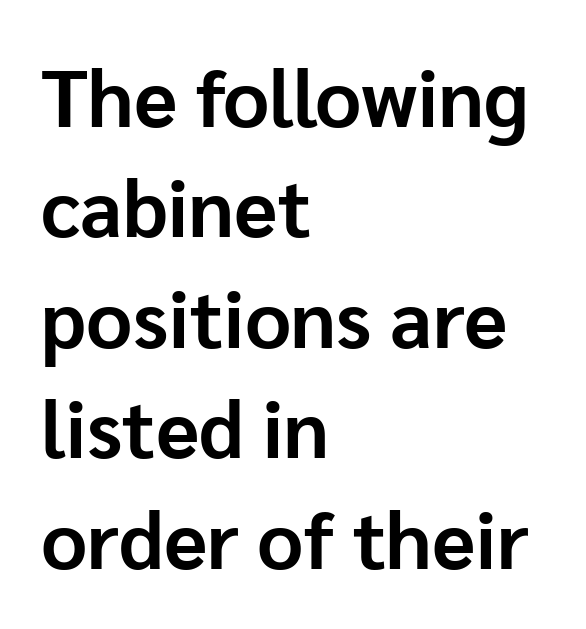
{"serif": "no", "italic": "no", "bold": "yes", "weight": "bold", "width": "normal", "stroke_contrast": "low", "x_height": "medium", "monospaced": "no", "underline": "no", "align": "left", "line_spacing": "normal", "line_spacing_ratio": 1.38, "letter_spacing": "normal", "letter_spacing_em": 0.0, "glyph_px": 80}
